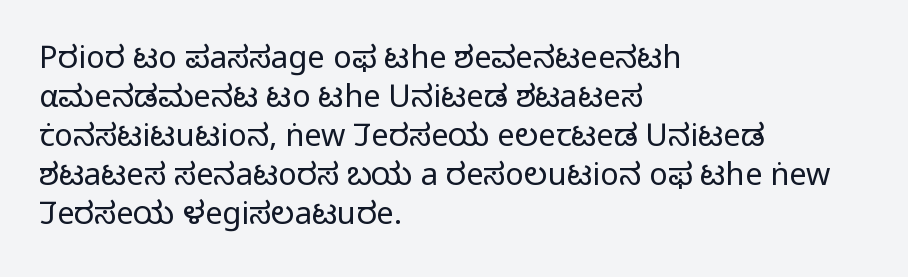
{"serif": "no", "italic": "no", "bold": "no", "weight": "light", "width": "normal", "stroke_contrast": "low", "x_height": "medium", "monospaced": "no", "underline": "no", "align": "left", "line_spacing": "normal", "line_spacing_ratio": 1.26, "letter_spacing": "normal", "letter_spacing_em": 0.0, "glyph_px": 31}
